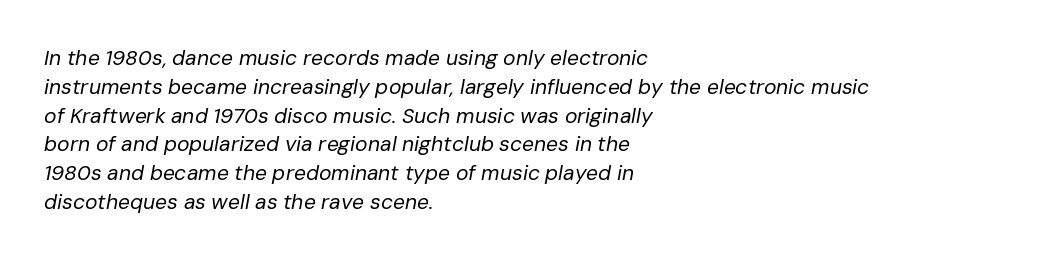
The image shows 21 px text type, italic (leaning right); set left-aligned, normal line spacing (1.37x), normal letter spacing, not underlined.
